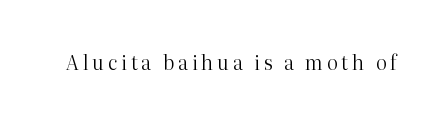
{"italic": "no", "bold": "no", "underline": "no", "glyph_px": 20}
